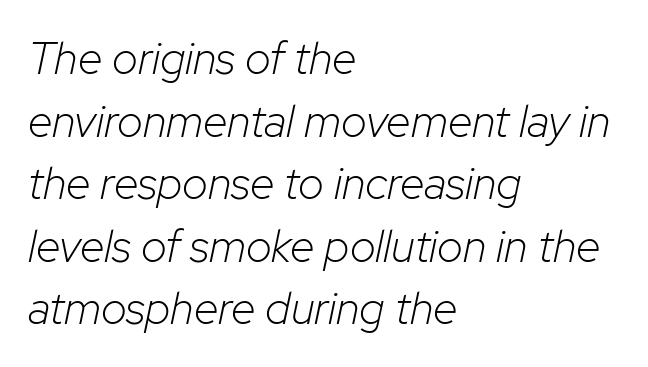
{"italic": "yes", "lean": "right", "slant_degrees": 12, "bold": "no", "weight": "light", "width": "normal", "stroke_contrast": "low", "x_height": "medium", "monospaced": "no", "underline": "no", "align": "left", "line_spacing": "normal", "line_spacing_ratio": 1.39, "letter_spacing": "normal", "letter_spacing_em": 0.0, "glyph_px": 45}
